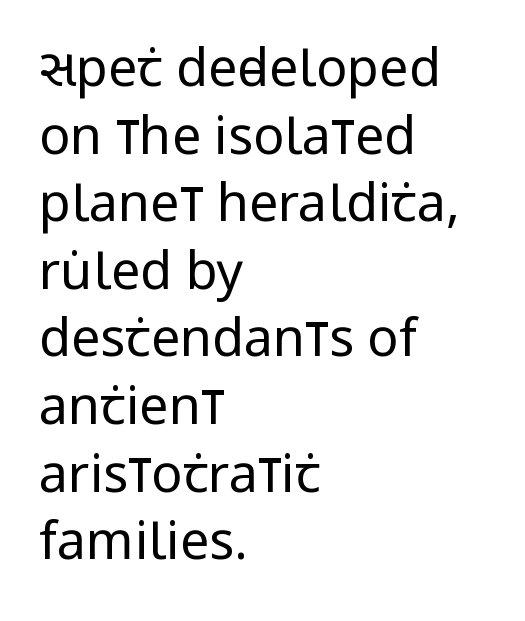
Q: Is the text bold? A: No.
Q: Is the text italic (slanted)? A: No, it is upright.
Q: Is the typeface a serif or a sans-serif typeface? A: Sans-serif.
Q: Is the text underlined? A: No.
Q: How is the paragraph aligned? A: Left-aligned.
Q: Is the spacing between letters normal or unusually wide? A: Normal.
Q: Is the spacing between lines tight, normal or loose? A: Normal.
Q: Width (condensed, normal, or wide)? A: Condensed.
Q: Stroke contrast? A: Low.
Q: x-height? A: Large.
Q: Monospaced? A: No.
